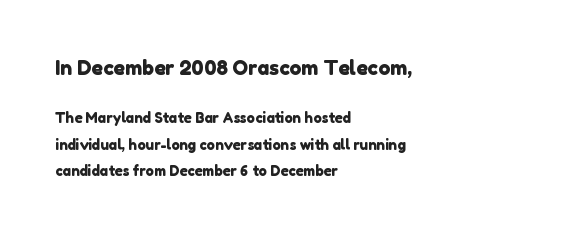
{"underline": "no", "align": "left", "line_spacing": "loose", "line_spacing_ratio": 1.9, "letter_spacing": "normal", "letter_spacing_em": 0.0, "larger_block": "first", "size_ratio": 1.43, "glyph_px": 20}
